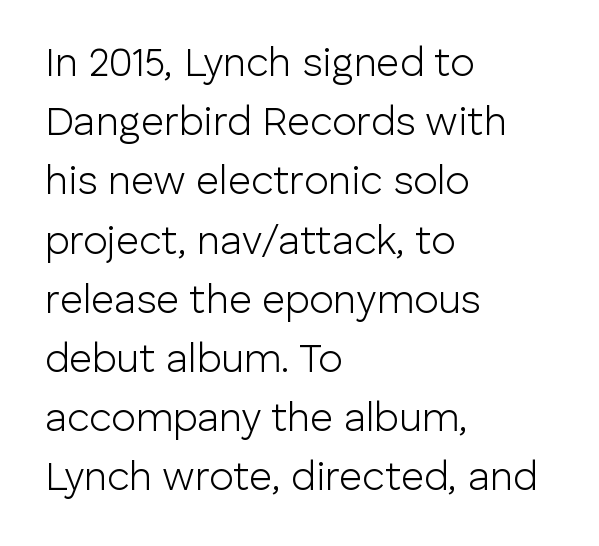
The image shows 40 px light sans-serif type, upright; set left-aligned, normal line spacing (1.48x), normal letter spacing, not underlined; low stroke contrast and a medium x-height.
